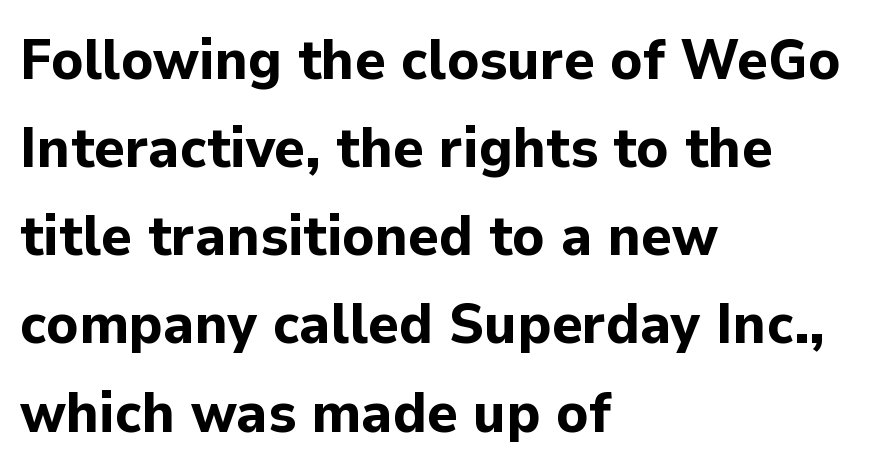
The image shows 58 px bold sans-serif type, upright; set left-aligned, normal line spacing (1.52x), normal letter spacing, not underlined; low stroke contrast and a medium x-height.
